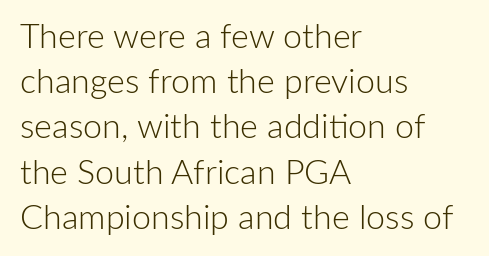
Quick note: interline space is typical. Layout note: lines flush left. The characters are drawn with everyday or finer stroke widths. Think of a printed novel: that variable character pitch is what you see here. You could call the tracking neutral — neither tight nor loose.
